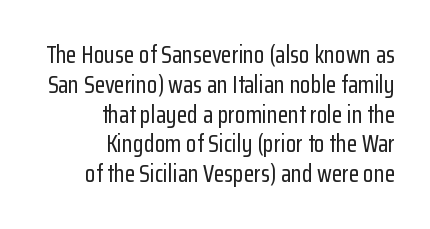
The gap between lines stays unmarked. The letters stand straight up with perfectly vertical stems. There is no visible air inserted between adjacent glyphs. Teacher's note: observe the even right margin — that is flush-right alignment.
